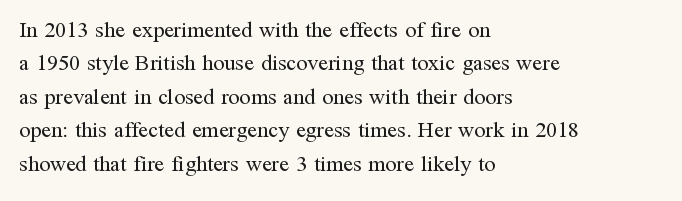
The image shows 22 px text type, upright; set left-aligned, normal line spacing (1.52x), normal letter spacing, not underlined.
